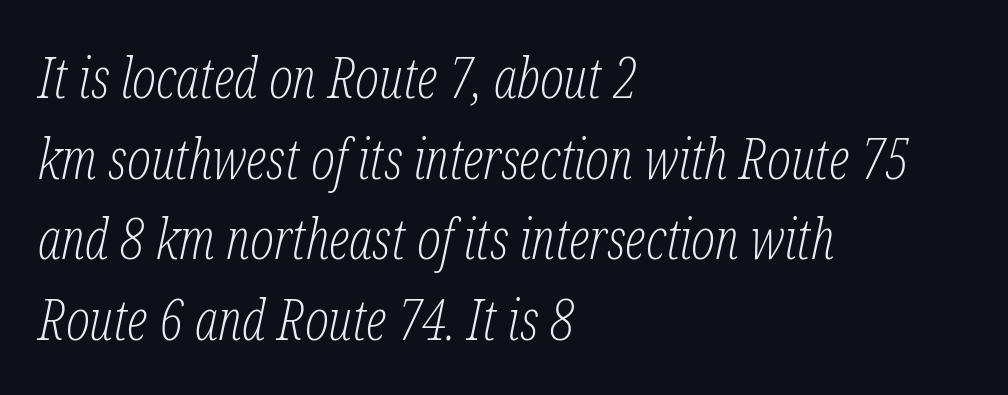
{"serif": "yes", "italic": "yes", "lean": "right", "slant_degrees": 12, "bold": "no", "weight": "light", "width": "condensed", "stroke_contrast": "low", "x_height": "medium", "monospaced": "no", "underline": "no", "align": "left", "line_spacing": "normal", "line_spacing_ratio": 1.44, "letter_spacing": "normal", "letter_spacing_em": 0.0, "glyph_px": 56}
